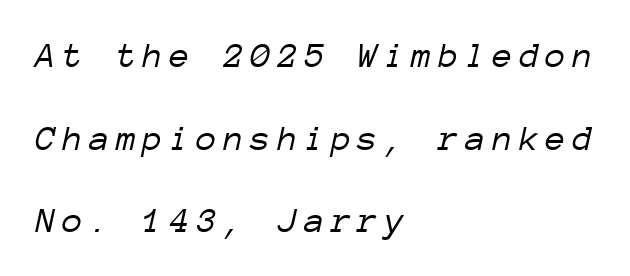
The image shows 37 px light type, italic (leaning right), monospaced; set left-aligned, loose line spacing (2.23x), not underlined; low stroke contrast and a medium x-height.
